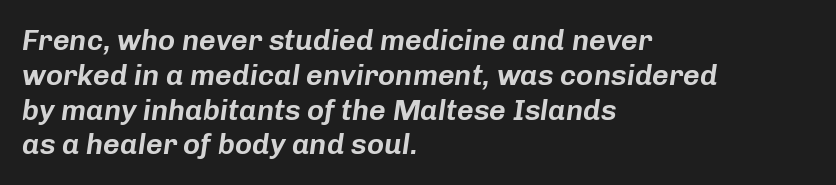
{"italic": "yes", "lean": "right", "slant_degrees": 8, "width": "normal", "stroke_contrast": "low", "x_height": "medium", "monospaced": "no", "underline": "no", "align": "left", "line_spacing_ratio": 1.2, "letter_spacing": "normal", "letter_spacing_em": 0.0, "glyph_px": 29}
